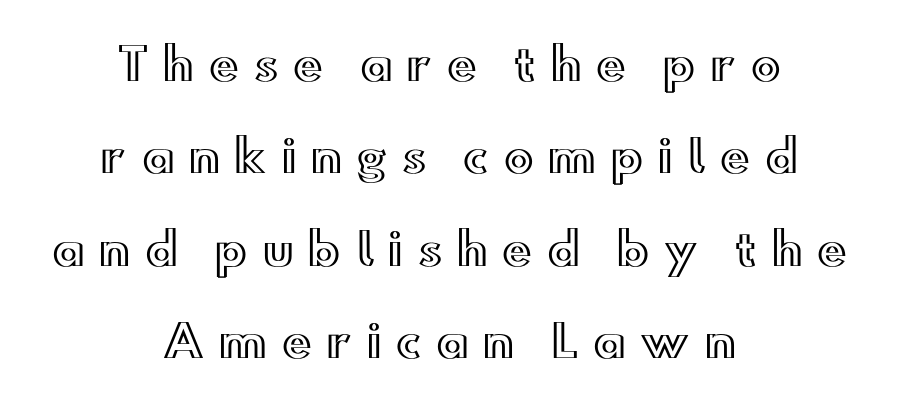
Q: Is the text italic (slanted)? A: No, it is upright.
Q: Is the text underlined? A: No.
Q: How is the paragraph aligned? A: Centered.
Q: Is the spacing between letters normal or unusually wide? A: Unusually wide.
Q: Is the spacing between lines tight, normal or loose? A: Loose.
Q: Width (condensed, normal, or wide)? A: Wide.
Q: x-height? A: Small.
Q: Monospaced? A: No.
